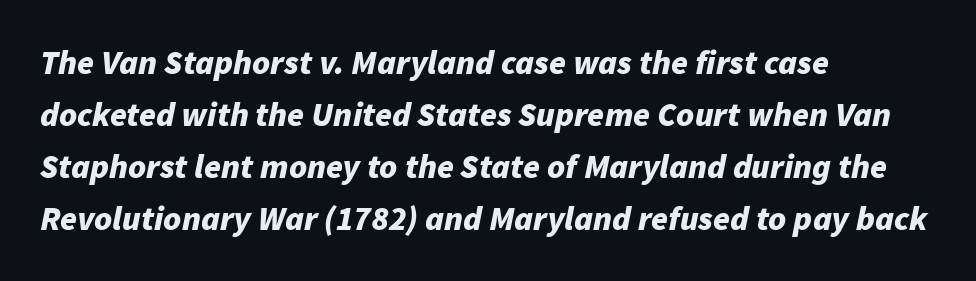
Q: Is the text bold? A: Yes.
Q: Is the text italic (slanted)? A: Yes, it leans right by about 11 degrees.
Q: Is the text underlined? A: No.
Q: How is the paragraph aligned? A: Left-aligned.
Q: Is the spacing between letters normal or unusually wide? A: Normal.
Q: Is the spacing between lines tight, normal or loose? A: Normal.
Q: Width (condensed, normal, or wide)? A: Normal.
Q: Stroke contrast? A: Low.
Q: x-height? A: Medium.
Q: Monospaced? A: No.
